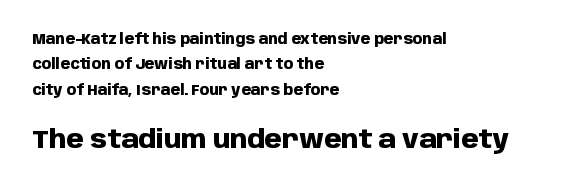
There is no visible air inserted between adjacent glyphs. Visually the block forms a straight wall on the left and a jagged coastline on the right. Strokes here are thick enough to call this a true bold. Quick note: underline off.
